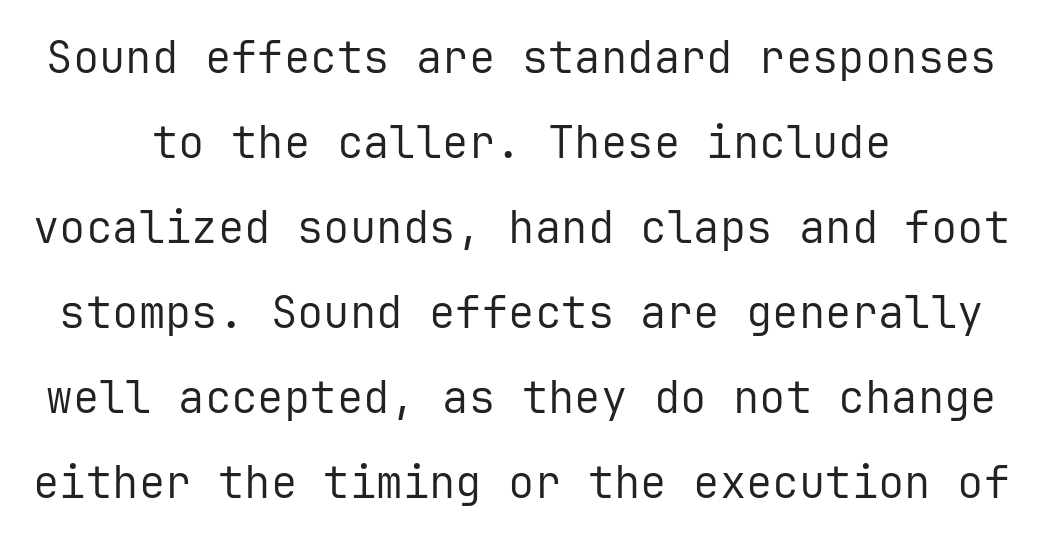
The letters march in equal steps, a hallmark of fixed-pitch type. The tracking reads as untouched default to a designer's eye. If you measured baseline to baseline, you'd find a long distance. A quiet, ordinary-to-light weight characterises the typeface.
